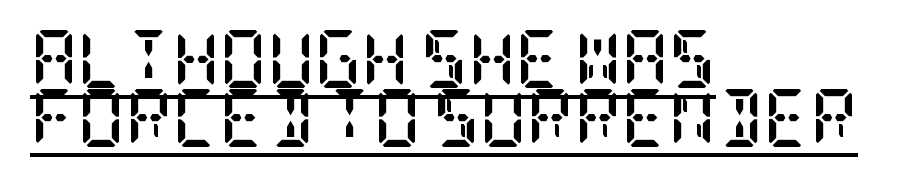
{"serif": "yes", "italic": "no", "bold": "yes", "weight": "semibold", "width": "condensed", "stroke_contrast": "low", "x_height": "large", "underline": "yes", "align": "left", "line_spacing": "tight", "line_spacing_ratio": 1.01, "letter_spacing": "normal", "letter_spacing_em": 0.0, "glyph_px": 58}
